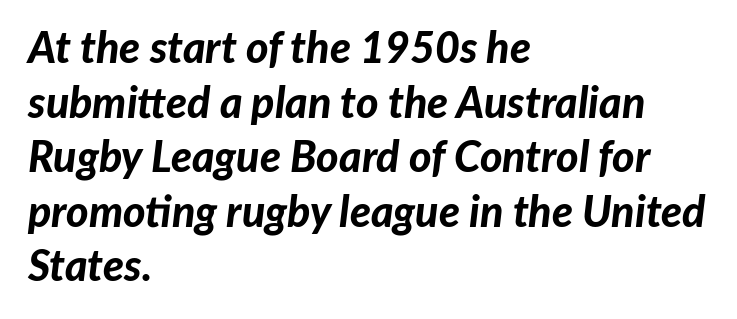
Left-aligned paragraph, ragged on the right. Lines of text with bare space underneath. The face used here is proportionally spaced, like ordinary book or web type. Strong, thick strokes mark this as bold type. The vertical gap from one line to the next is medium.
